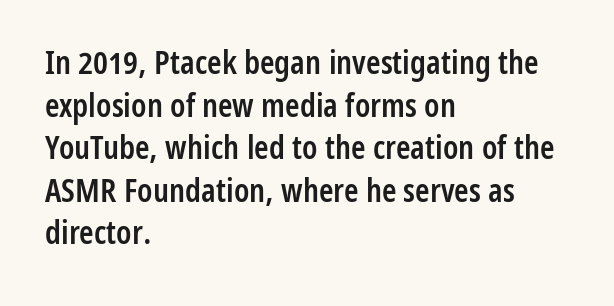
Q: Is the text bold? A: Semi-bold.
Q: Is the text italic (slanted)? A: No, it is upright.
Q: Is the typeface a serif or a sans-serif typeface? A: Sans-serif.
Q: Is the text underlined? A: No.
Q: How is the paragraph aligned? A: Left-aligned.
Q: Is the spacing between letters normal or unusually wide? A: Normal.
Q: Is the spacing between lines tight, normal or loose? A: Normal.
Q: Width (condensed, normal, or wide)? A: Condensed.
Q: Stroke contrast? A: Low.
Q: x-height? A: Medium.
Q: Monospaced? A: No.
